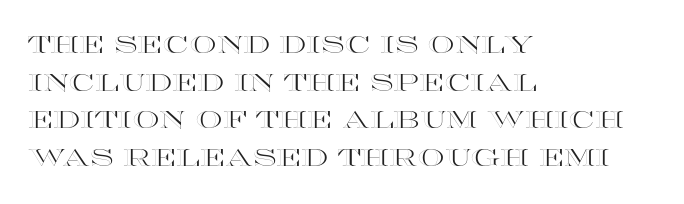
Students, observe: this is what conventionally led text looks like. When letters stand straight like this, we call the style roman or upright. Horizontally, the lines are justified to the leading edge only. The type is set solid horizontally, with unmodified tracking. The baseline area is clear.
